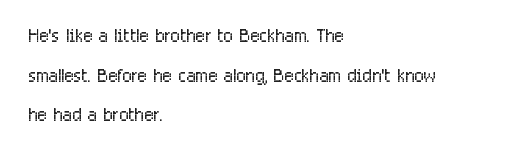
Q: Is the text bold? A: No.
Q: Is the text italic (slanted)? A: No, it is upright.
Q: Is the text underlined? A: No.
Q: How is the paragraph aligned? A: Left-aligned.
Q: Is the spacing between letters normal or unusually wide? A: Normal.
Q: Is the spacing between lines tight, normal or loose? A: Normal.
